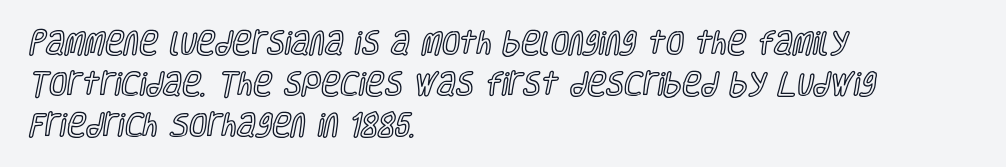
The image shows 26 px text type; set left-aligned, normal line spacing (1.57x), normal letter spacing, not underlined.
